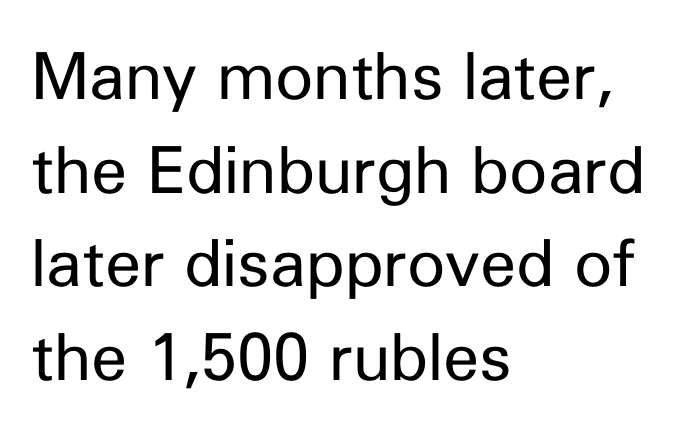
{"serif": "no", "italic": "no", "bold": "no", "weight": "regular", "width": "normal", "stroke_contrast": "low", "x_height": "medium", "monospaced": "no", "underline": "no", "align": "left", "line_spacing": "normal", "line_spacing_ratio": 1.44, "letter_spacing": "normal", "letter_spacing_em": 0.0, "glyph_px": 65}
